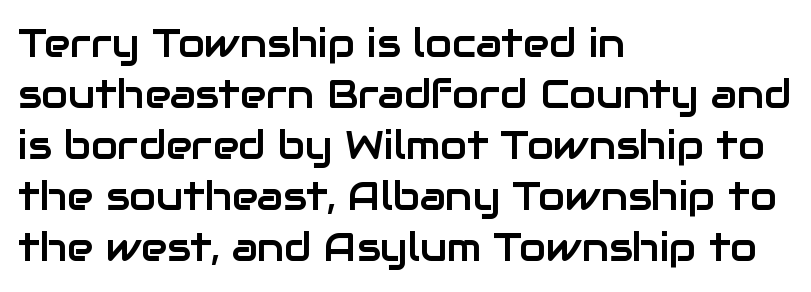
The image shows 39 px sans-serif type, upright; set left-aligned, normal line spacing (1.31x), normal letter spacing, not underlined; low stroke contrast and a medium x-height.
